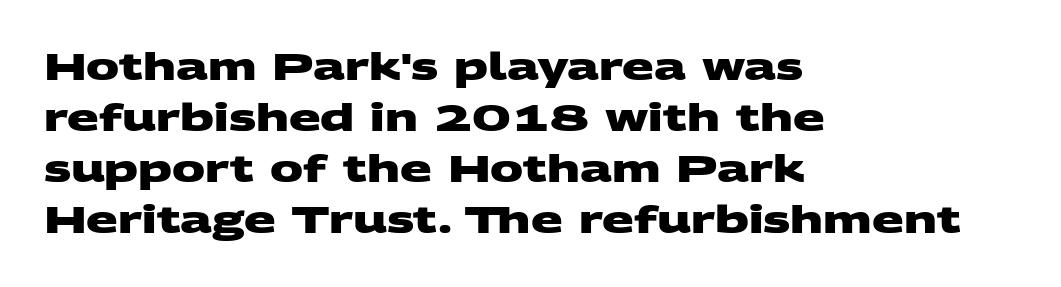
{"serif": "no", "bold": "yes", "weight": "heavy", "width": "wide", "stroke_contrast": "medium", "x_height": "large", "monospaced": "no", "underline": "no", "align": "left", "line_spacing": "normal", "line_spacing_ratio": 1.38, "letter_spacing": "normal", "letter_spacing_em": 0.0, "glyph_px": 37}
